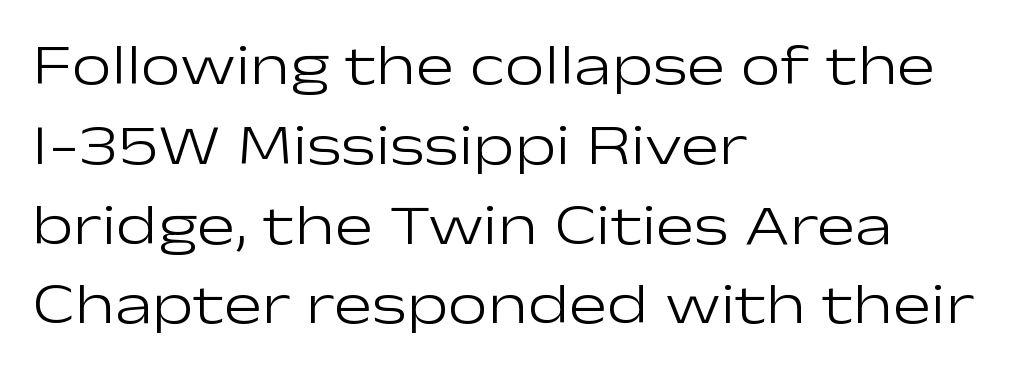
{"serif": "no", "italic": "no", "bold": "no", "weight": "light", "width": "wide", "stroke_contrast": "low", "x_height": "medium", "monospaced": "no", "underline": "no", "align": "left", "line_spacing": "normal", "line_spacing_ratio": 1.4, "letter_spacing": "normal", "letter_spacing_em": 0.0, "glyph_px": 57}
